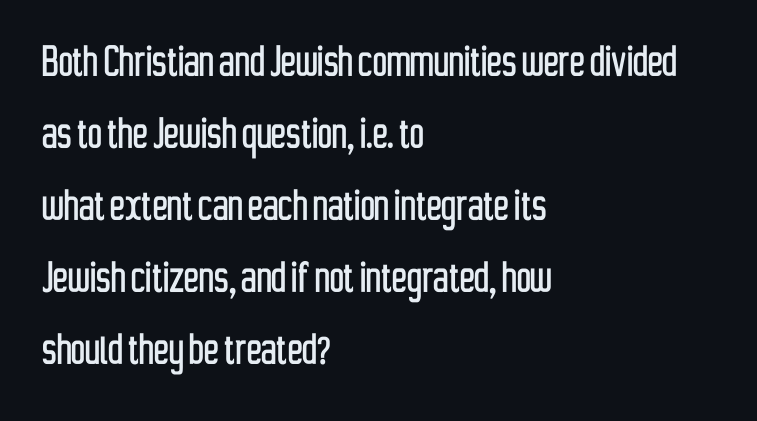
The image shows 50 px condensed sans-serif type, upright; set left-aligned, normal line spacing (1.44x), normal letter spacing, not underlined; low stroke contrast and a medium x-height.
